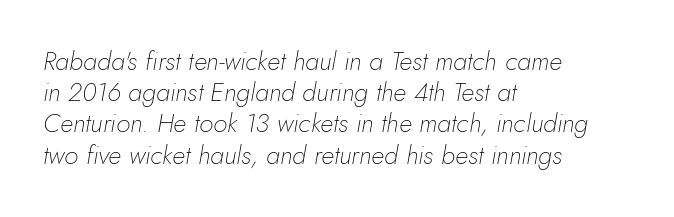
{"italic": "yes", "lean": "right", "slant_degrees": 10, "bold": "no", "underline": "no", "align": "left", "line_spacing_ratio": 1.2, "letter_spacing": "normal", "letter_spacing_em": 0.0, "glyph_px": 26}
